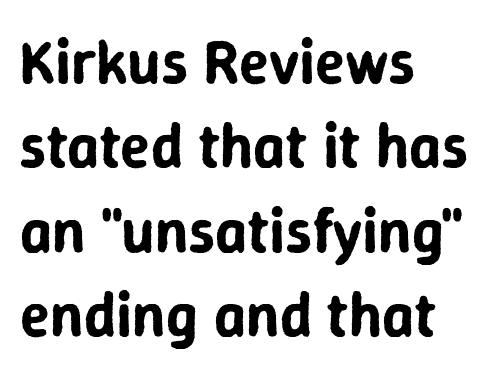
Q: Is the text italic (slanted)? A: No, it is upright.
Q: Is the typeface a serif or a sans-serif typeface? A: Sans-serif.
Q: Is the text underlined? A: No.
Q: How is the paragraph aligned? A: Left-aligned.
Q: Is the spacing between letters normal or unusually wide? A: Normal.
Q: Is the spacing between lines tight, normal or loose? A: Normal.
Q: Width (condensed, normal, or wide)? A: Normal.
Q: Stroke contrast? A: Low.
Q: x-height? A: Medium.
Q: Monospaced? A: No.
